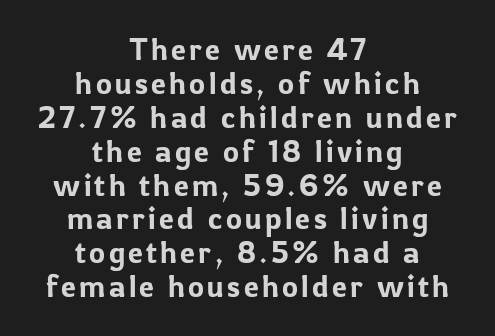
Q: Is the text italic (slanted)? A: No, it is upright.
Q: Is the typeface a serif or a sans-serif typeface? A: Sans-serif.
Q: Is the text underlined? A: No.
Q: How is the paragraph aligned? A: Centered.
Q: Is the spacing between lines tight, normal or loose? A: Tight.
Q: Width (condensed, normal, or wide)? A: Normal.
Q: Stroke contrast? A: Low.
Q: x-height? A: Medium.
Q: Monospaced? A: No.
